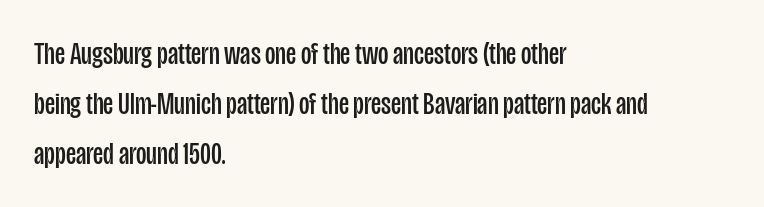
{"serif": "no", "italic": "no", "bold": "no", "weight": "regular", "width": "condensed", "stroke_contrast": "low", "x_height": "large", "monospaced": "no", "underline": "no", "align": "left", "line_spacing": "normal", "line_spacing_ratio": 1.56, "letter_spacing": "normal", "letter_spacing_em": 0.0, "glyph_px": 32}
